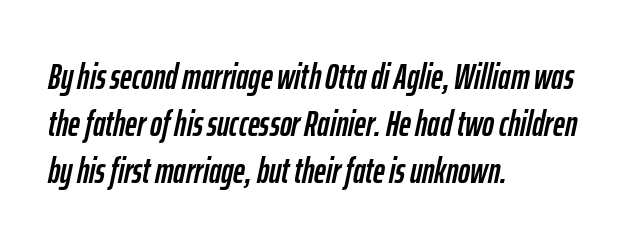
{"italic": "yes", "lean": "right", "slant_degrees": 12, "width": "condensed", "stroke_contrast": "low", "x_height": "medium", "monospaced": "no", "underline": "no", "align": "left", "line_spacing": "normal", "line_spacing_ratio": 1.31, "letter_spacing": "normal", "letter_spacing_em": 0.0, "glyph_px": 36}
